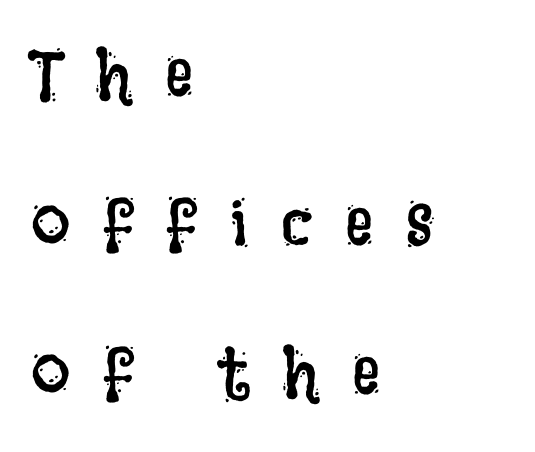
The image shows 70 px regular-weight, condensed type, upright; set left-aligned, loose line spacing (2.13x), unusually wide letter spacing (+0.47 em), not underlined; low stroke contrast and a large x-height.
